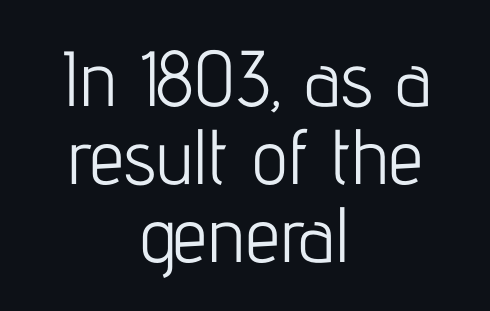
Q: Is the text bold? A: No.
Q: Is the text italic (slanted)? A: No, it is upright.
Q: Is the typeface a serif or a sans-serif typeface? A: Sans-serif.
Q: Is the text underlined? A: No.
Q: How is the paragraph aligned? A: Centered.
Q: Is the spacing between letters normal or unusually wide? A: Normal.
Q: Is the spacing between lines tight, normal or loose? A: Tight.
Q: Width (condensed, normal, or wide)? A: Condensed.
Q: Stroke contrast? A: Low.
Q: x-height? A: Medium.
Q: Monospaced? A: No.
